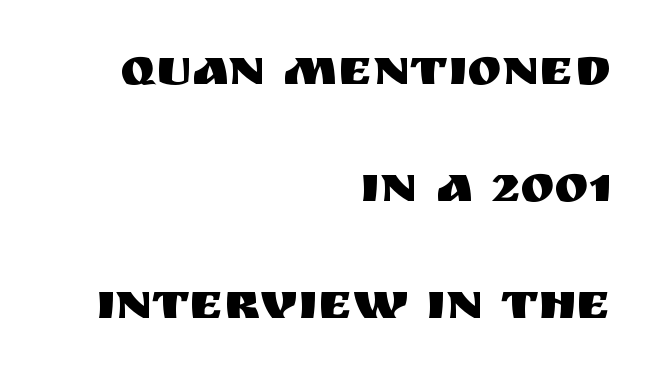
{"serif": "no", "italic": "no", "width": "normal", "stroke_contrast": "medium", "x_height": "large", "monospaced": "no", "underline": "no", "align": "right", "line_spacing": "loose", "line_spacing_ratio": 2.25, "letter_spacing": "normal", "letter_spacing_em": 0.0, "glyph_px": 52}
